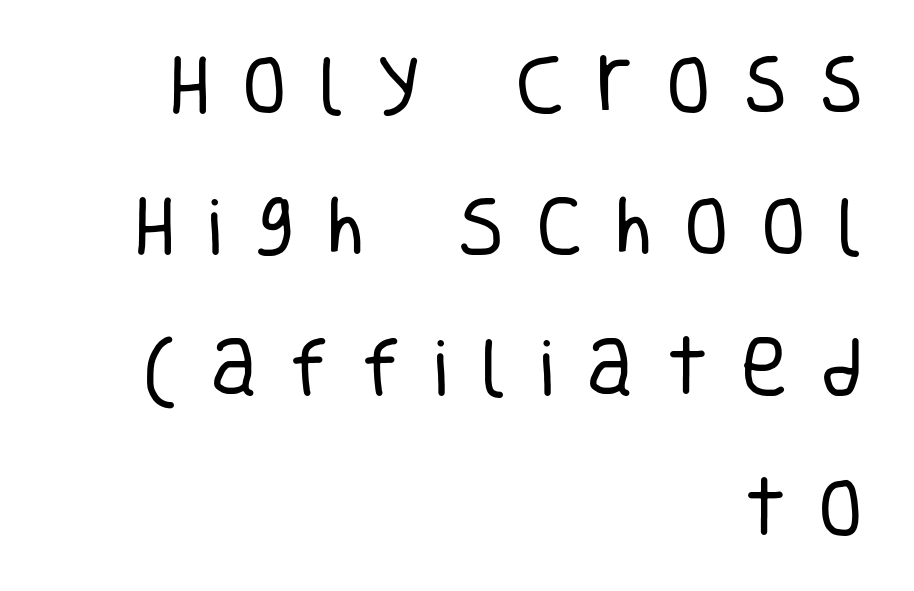
Q: Is the text bold? A: No.
Q: Is the text italic (slanted)? A: No, it is upright.
Q: Is the typeface a serif or a sans-serif typeface? A: Sans-serif.
Q: Is the text underlined? A: No.
Q: How is the paragraph aligned? A: Right-aligned.
Q: Is the spacing between letters normal or unusually wide? A: Unusually wide.
Q: Is the spacing between lines tight, normal or loose? A: Loose.
Q: Width (condensed, normal, or wide)? A: Condensed.
Q: Stroke contrast? A: Low.
Q: x-height? A: Large.
Q: Monospaced? A: No.
